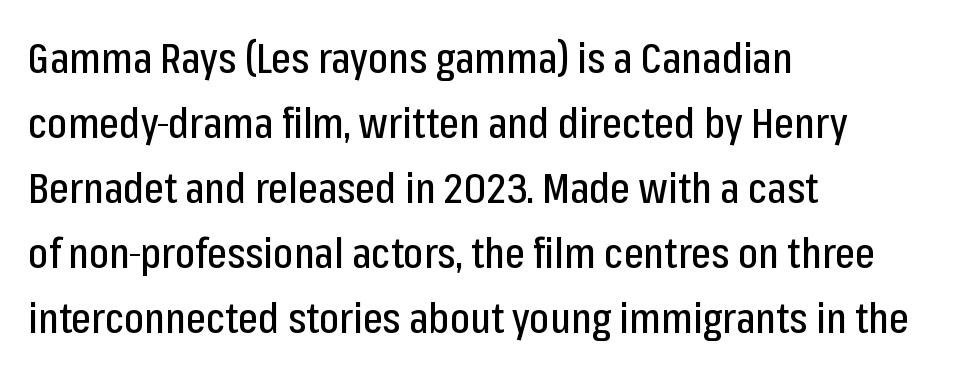
Q: Is the text italic (slanted)? A: No, it is upright.
Q: Is the typeface a serif or a sans-serif typeface? A: Sans-serif.
Q: Is the text underlined? A: No.
Q: How is the paragraph aligned? A: Left-aligned.
Q: Is the spacing between letters normal or unusually wide? A: Normal.
Q: Is the spacing between lines tight, normal or loose? A: Normal.
Q: Width (condensed, normal, or wide)? A: Condensed.
Q: Stroke contrast? A: Low.
Q: x-height? A: Medium.
Q: Monospaced? A: No.
